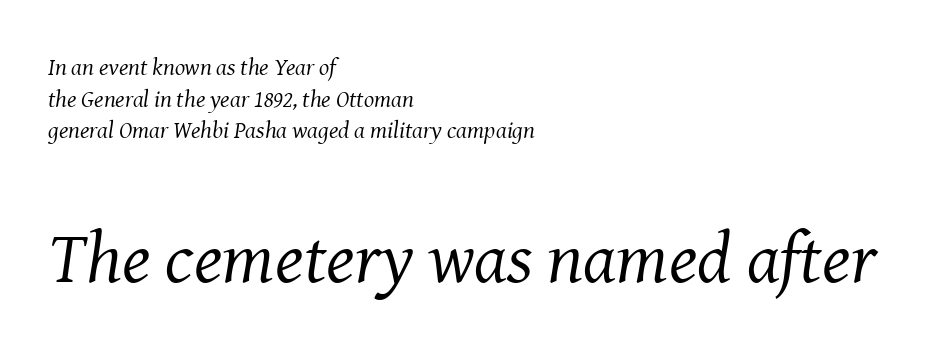
Q: Is the text bold? A: No.
Q: Is the text italic (slanted)? A: Yes, it leans right by about 8 degrees.
Q: Is the typeface a serif or a sans-serif typeface? A: Serif.
Q: Is the text underlined? A: No.
Q: How is the paragraph aligned? A: Left-aligned.
Q: Is the spacing between letters normal or unusually wide? A: Normal.
Q: Is the spacing between lines tight, normal or loose? A: Normal.
Q: Which block of text is set in a larger size, the first (top) or the second (bottom)? A: The second (bottom) one.
Q: Width (condensed, normal, or wide)? A: Normal.
Q: Stroke contrast? A: Medium.
Q: x-height? A: Medium.
Q: Monospaced? A: No.
